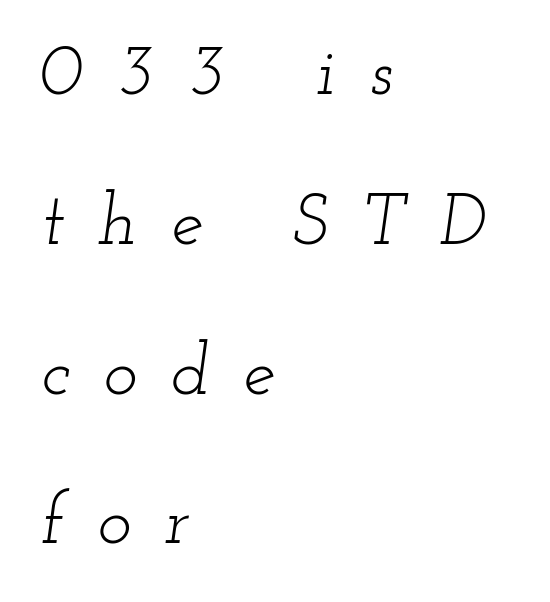
The image shows 72 px light, wide serif type, italic (leaning right); set left-aligned, loose line spacing (2.08x), unusually wide letter spacing (+0.47 em), not underlined; low stroke contrast and a small x-height.
